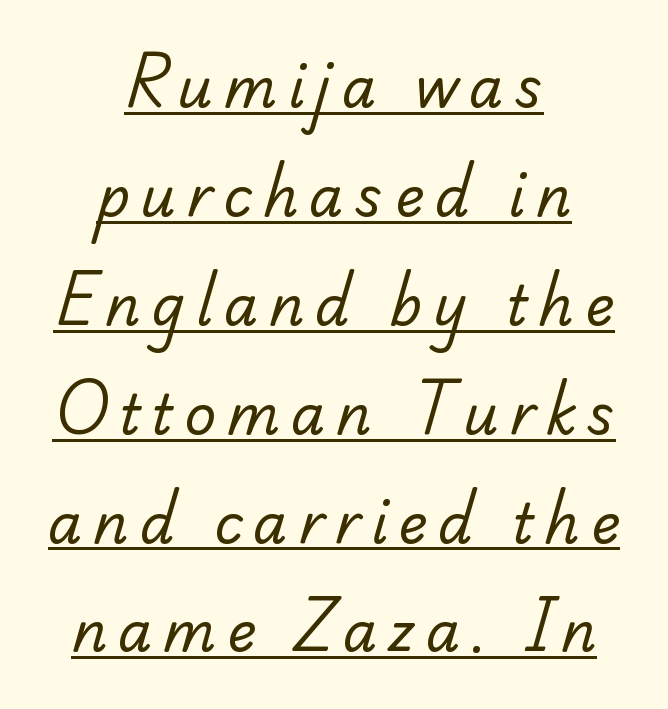
Q: Is the text bold? A: No.
Q: Is the typeface a serif or a sans-serif typeface? A: Serif.
Q: Is the text underlined? A: Yes.
Q: How is the paragraph aligned? A: Centered.
Q: Is the spacing between letters normal or unusually wide? A: Unusually wide.
Q: Is the spacing between lines tight, normal or loose? A: Loose.
Q: Width (condensed, normal, or wide)? A: Normal.
Q: Stroke contrast? A: Low.
Q: x-height? A: Small.
Q: Monospaced? A: No.
